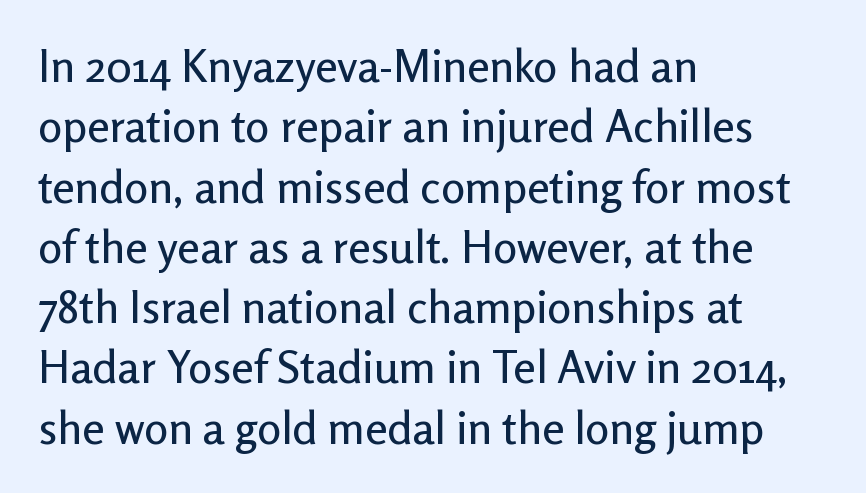
The image shows 45 px sans-serif type, upright; set left-aligned, normal line spacing (1.34x), normal letter spacing, not underlined; low stroke contrast and a medium x-height.
